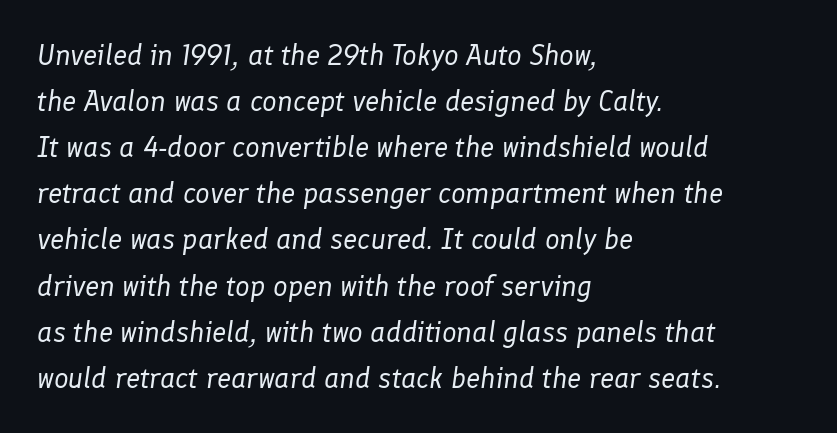
Q: Is the text bold? A: No.
Q: Is the text italic (slanted)? A: Yes, it leans right by about 8 degrees.
Q: Is the text underlined? A: No.
Q: How is the paragraph aligned? A: Left-aligned.
Q: Is the spacing between letters normal or unusually wide? A: Normal.
Q: Is the spacing between lines tight, normal or loose? A: Normal.
Q: Width (condensed, normal, or wide)? A: Normal.
Q: Stroke contrast? A: Low.
Q: x-height? A: Medium.
Q: Monospaced? A: No.
